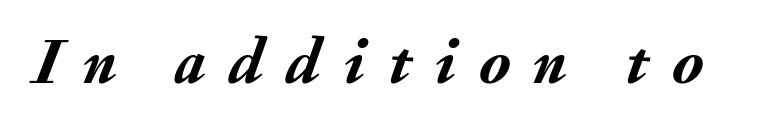
Q: Is the text bold? A: Yes.
Q: Is the text italic (slanted)? A: Yes, it leans right by about 20 degrees.
Q: Is the text underlined? A: No.
Q: Is the spacing between letters normal or unusually wide? A: Unusually wide.
Q: Width (condensed, normal, or wide)? A: Normal.
Q: Stroke contrast? A: Medium.
Q: x-height? A: Small.
Q: Monospaced? A: No.
